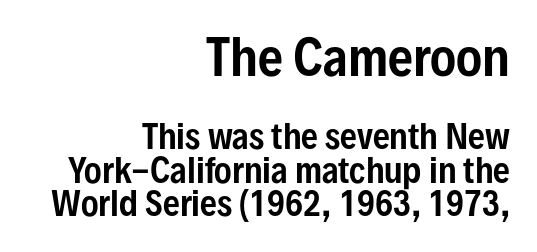
Q: Is the text italic (slanted)? A: No, it is upright.
Q: Is the typeface a serif or a sans-serif typeface? A: Sans-serif.
Q: Is the text underlined? A: No.
Q: How is the paragraph aligned? A: Right-aligned.
Q: Is the spacing between letters normal or unusually wide? A: Normal.
Q: Is the spacing between lines tight, normal or loose? A: Tight.
Q: Which block of text is set in a larger size, the first (top) or the second (bottom)? A: The first (top) one.
Q: Width (condensed, normal, or wide)? A: Condensed.
Q: Stroke contrast? A: Low.
Q: x-height? A: Medium.
Q: Monospaced? A: No.
